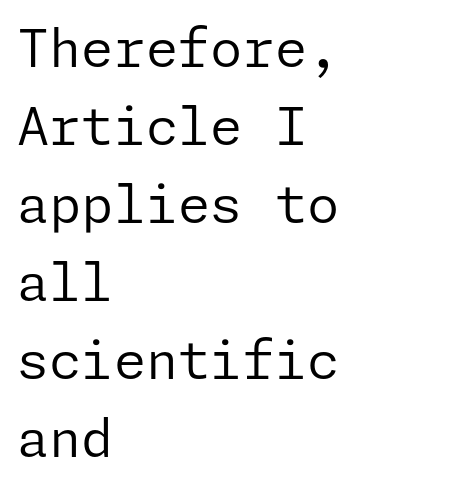
{"serif": "no", "italic": "no", "bold": "no", "weight": "regular", "width": "normal", "stroke_contrast": "low", "x_height": "medium", "underline": "no", "align": "left", "line_spacing": "normal", "line_spacing_ratio": 1.5, "letter_spacing": "normal", "letter_spacing_em": 0.0, "glyph_px": 52}
